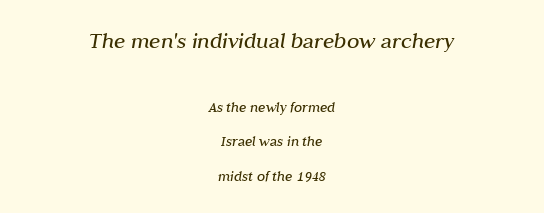
The block of text is sparse from top to bottom, with ample space between rows. Slanted lettering throughout. The composition opens big and finishes small. Nobody touched the tracking dial on this one.
